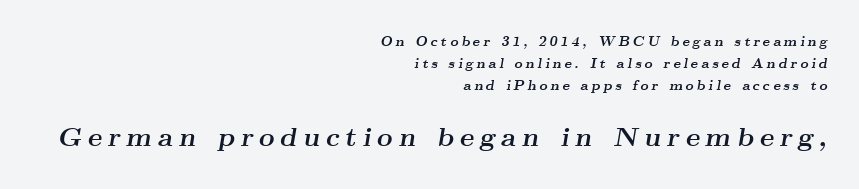
The image shows 27 px bold type, italic (leaning right); set right-aligned, normal line spacing (1.57x), unusually wide letter spacing (+0.21 em), not underlined; the second (bottom) block is 1.93x larger.
